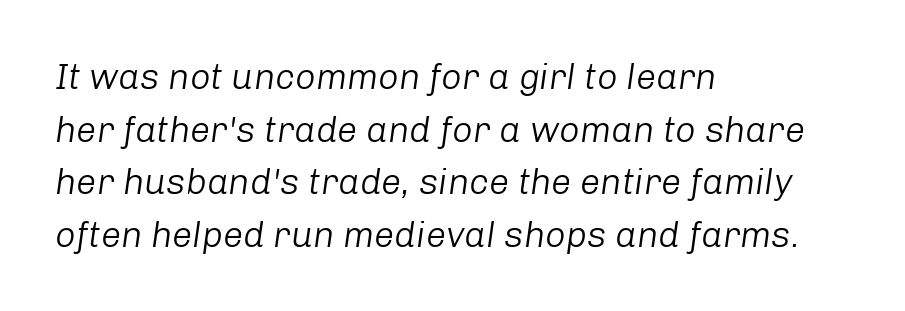
Q: Is the text bold? A: No.
Q: Is the text italic (slanted)? A: Yes, it leans right by about 8 degrees.
Q: Is the text underlined? A: No.
Q: How is the paragraph aligned? A: Left-aligned.
Q: Is the spacing between letters normal or unusually wide? A: Normal.
Q: Is the spacing between lines tight, normal or loose? A: Normal.
Q: Width (condensed, normal, or wide)? A: Normal.
Q: Stroke contrast? A: Low.
Q: x-height? A: Medium.
Q: Monospaced? A: No.
